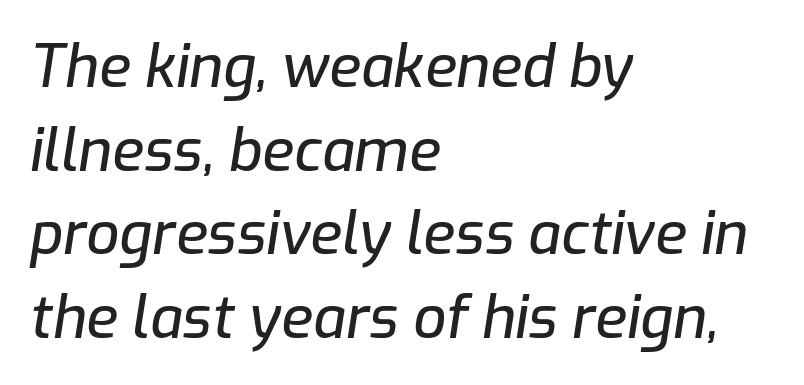
The image shows 58 px text type, italic (leaning right); set left-aligned, normal line spacing (1.44x), normal letter spacing, not underlined; low stroke contrast and a medium x-height.
